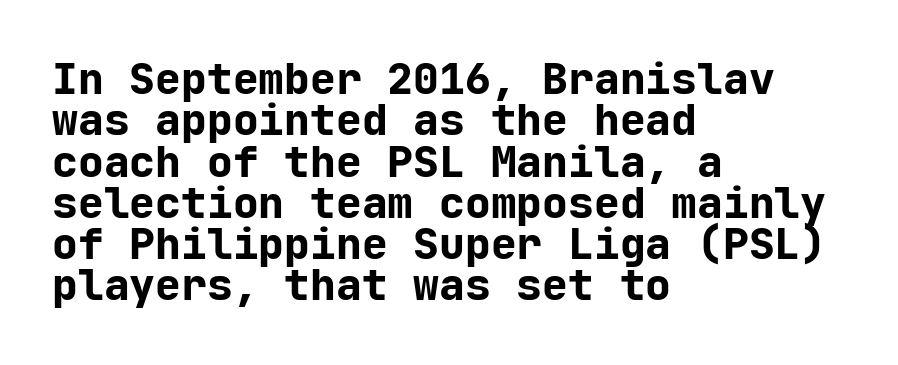
Students, this is bold: see how much ink each stroke carries. Plain, unruled lines of type. What kind of face is this? One without serifs — a sans. Every character here occupies the same horizontal width, giving the sample a typewriter-like rhythm. Each new line begins almost immediately beneath the previous one. The ragged edge is on the right, which tells us the setting is flush left.
